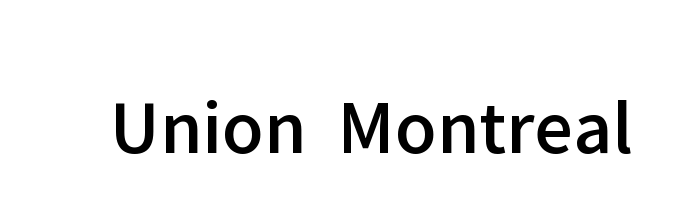
If you drew a line through each stem, it would be perfectly vertical. Each letter keeps its own natural width here, so spacing adapts to shape. The space beneath each line is pristine and unruled. Characters follow at the spacing the type designer built in. Stroke terminals: plain, sans-serif.
